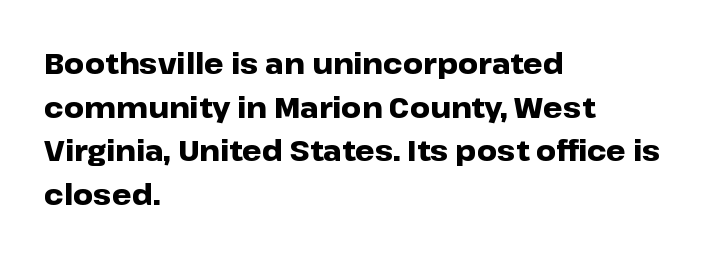
The image shows 28 px heavy, wide sans-serif type, upright; set left-aligned, normal line spacing (1.56x), normal letter spacing, not underlined; low stroke contrast and a medium x-height.
